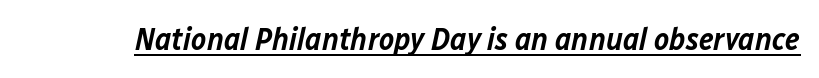
{"italic": "yes", "lean": "right", "slant_degrees": 12, "bold": "semi", "weight": "semibold", "width": "normal", "stroke_contrast": "low", "x_height": "medium", "monospaced": "no", "underline": "yes", "letter_spacing": "normal", "letter_spacing_em": 0.0, "glyph_px": 32}
